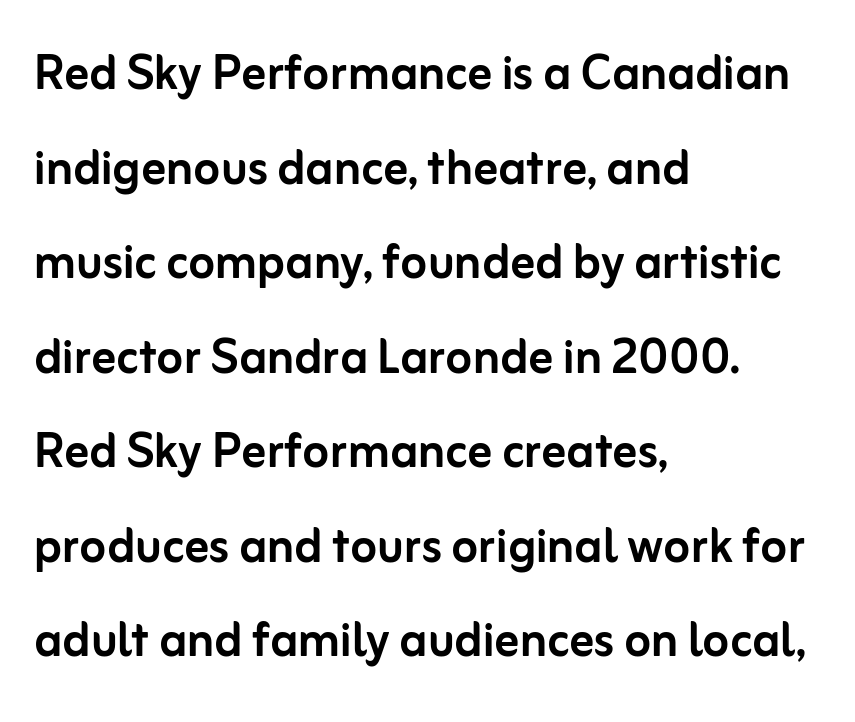
Q: Is the text italic (slanted)? A: No, it is upright.
Q: Is the typeface a serif or a sans-serif typeface? A: Sans-serif.
Q: Is the text underlined? A: No.
Q: How is the paragraph aligned? A: Left-aligned.
Q: Is the spacing between letters normal or unusually wide? A: Normal.
Q: Is the spacing between lines tight, normal or loose? A: Normal.
Q: Width (condensed, normal, or wide)? A: Normal.
Q: Stroke contrast? A: Low.
Q: x-height? A: Medium.
Q: Monospaced? A: No.
